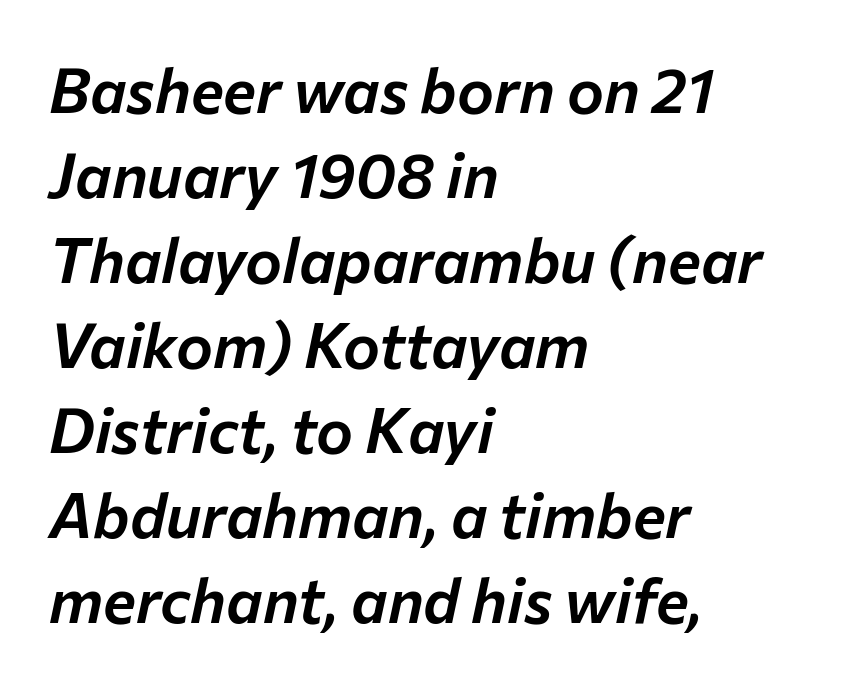
Do the characters align in a grid? No, the font is proportional. Tracking here is standard; glyphs follow each other at the usual distance. The zone under the glyphs is completely vacant. Every row of glyphs begins at an identical x-position on the left. Italic? Definitely — the glyphs are oblique.
